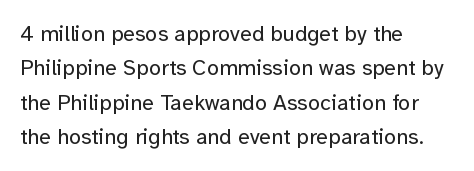
The image shows 22 px text type, upright; set left-aligned, normal line spacing (1.56x), normal letter spacing, not underlined.
